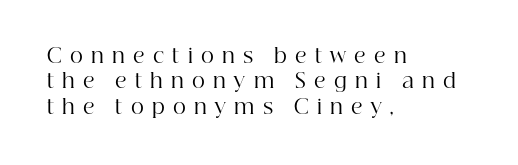
Inter-character spacing is expanded well beyond the font's built-in metrics. Style check: upright. Does the copy run flush right? No — it runs flush left. No word sits above an underline. Students, observe: this is what conventionally led text looks like. The letterforms sit at book weight or below.
